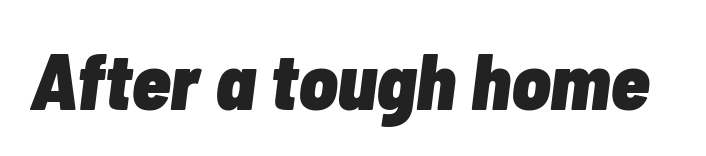
Q: Is the text bold? A: Yes.
Q: Is the text italic (slanted)? A: Yes, it leans right by about 7 degrees.
Q: Is the text underlined? A: No.
Q: Is the spacing between letters normal or unusually wide? A: Normal.
Q: Width (condensed, normal, or wide)? A: Condensed.
Q: Stroke contrast? A: Low.
Q: x-height? A: Medium.
Q: Monospaced? A: No.
